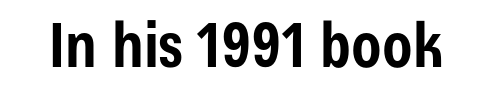
{"serif": "no", "italic": "no", "bold": "yes", "weight": "bold", "width": "condensed", "stroke_contrast": "low", "x_height": "medium", "monospaced": "no", "underline": "no", "letter_spacing": "normal", "letter_spacing_em": 0.0, "glyph_px": 61}
